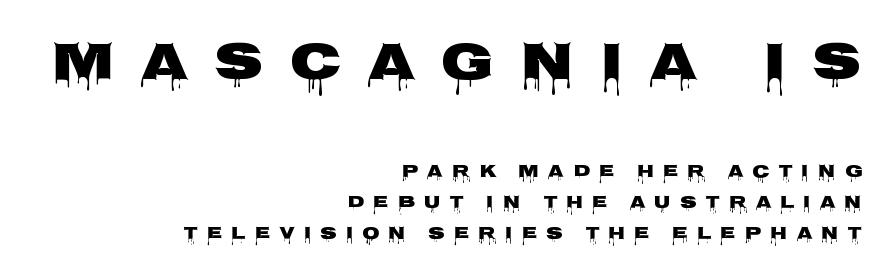
Only glyphs here, with clear space below each row. Varying glyph widths throughout — classic text-font behaviour. Each line ends at the same right margin while the left side varies. Italic? Not at all — the glyphs are vertical.
